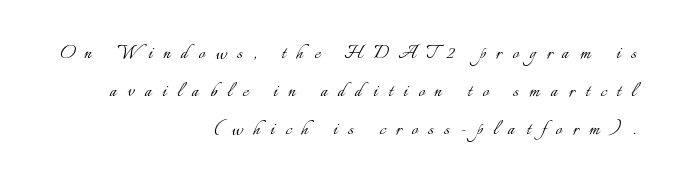
{"bold": "no", "underline": "no", "align": "right", "line_spacing": "normal", "line_spacing_ratio": 1.66, "letter_spacing": "wide", "letter_spacing_em": 0.46, "glyph_px": 23}
